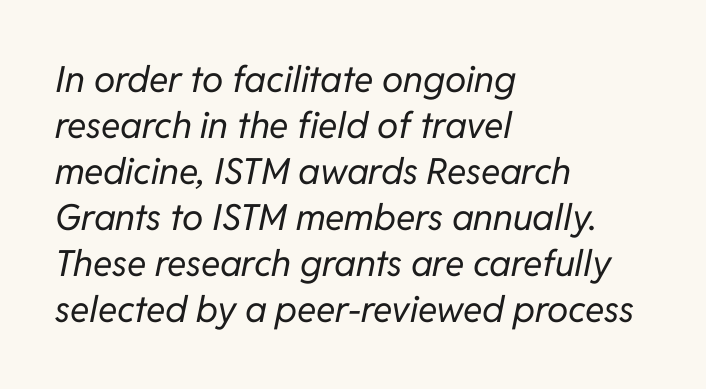
The image shows 36 px regular-weight type, italic (leaning right); set left-aligned, normal line spacing (1.28x), normal letter spacing, not underlined; low stroke contrast and a medium x-height.
